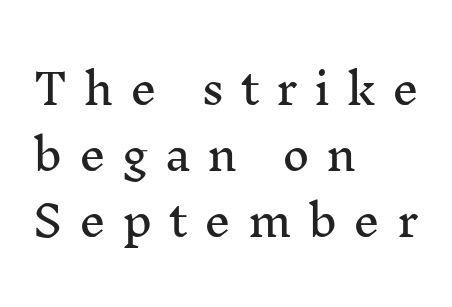
Q: Is the text italic (slanted)? A: No, it is upright.
Q: Is the typeface a serif or a sans-serif typeface? A: Serif.
Q: Is the text underlined? A: No.
Q: How is the paragraph aligned? A: Left-aligned.
Q: Is the spacing between letters normal or unusually wide? A: Unusually wide.
Q: Is the spacing between lines tight, normal or loose? A: Normal.
Q: Width (condensed, normal, or wide)? A: Normal.
Q: Stroke contrast? A: Medium.
Q: x-height? A: Medium.
Q: Monospaced? A: No.
